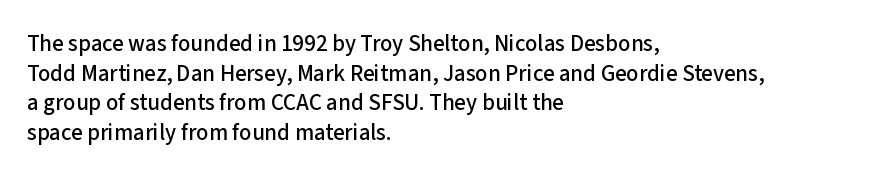
Descenders are the only things crossing below the line. A classic flush-left, rag-right setting is used for this passage. Upright lettering throughout. Quick note: interline space is typical. Letter spacing: default.
